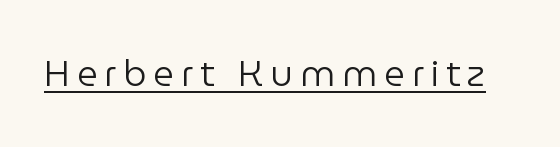
Q: Is the text bold? A: No.
Q: Is the text italic (slanted)? A: No, it is upright.
Q: Is the typeface a serif or a sans-serif typeface? A: Sans-serif.
Q: Is the text underlined? A: Yes.
Q: Is the spacing between letters normal or unusually wide? A: Unusually wide.
Q: Width (condensed, normal, or wide)? A: Normal.
Q: Stroke contrast? A: Low.
Q: x-height? A: Medium.
Q: Monospaced? A: No.
